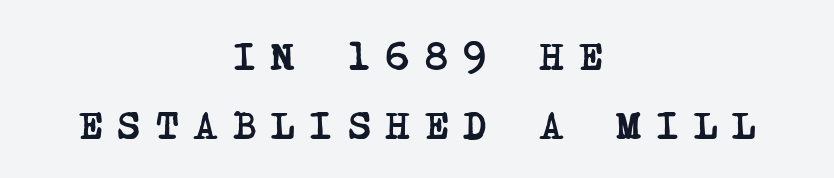
The image shows 39 px semibold, condensed serif type; set centered, line spacing 1.76x, unusually wide letter spacing (+0.4 em), not underlined; low stroke contrast and a large x-height.
